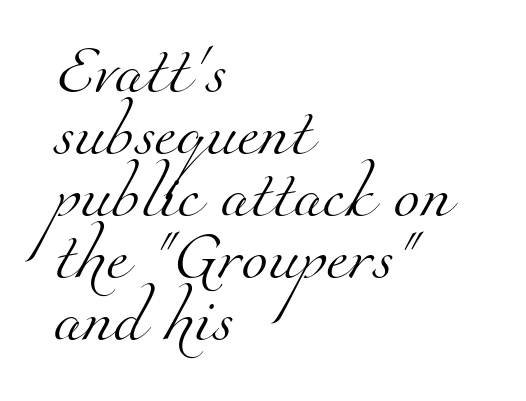
Q: Is the text bold? A: No.
Q: Is the typeface a serif or a sans-serif typeface? A: Serif.
Q: Is the text underlined? A: No.
Q: How is the paragraph aligned? A: Left-aligned.
Q: Is the spacing between letters normal or unusually wide? A: Normal.
Q: Is the spacing between lines tight, normal or loose? A: Normal.
Q: Width (condensed, normal, or wide)? A: Normal.
Q: Stroke contrast? A: Medium.
Q: x-height? A: Small.
Q: Monospaced? A: No.
